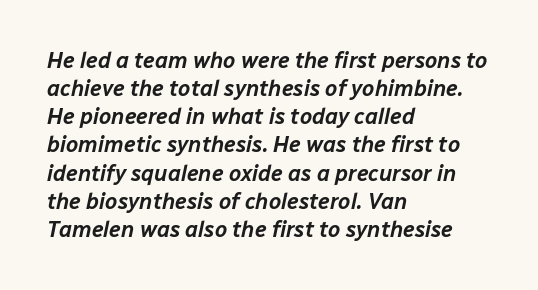
{"italic": "yes", "lean": "right", "slant_degrees": 12, "underline": "no", "align": "left", "line_spacing": "normal", "line_spacing_ratio": 1.28, "letter_spacing": "normal", "letter_spacing_em": 0.0, "glyph_px": 22}
